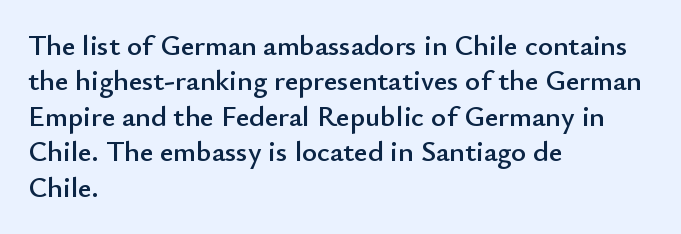
The image shows 29 px sans-serif type, upright; set left-aligned, line spacing 1.22x, normal letter spacing, not underlined; low stroke contrast and a small x-height.
